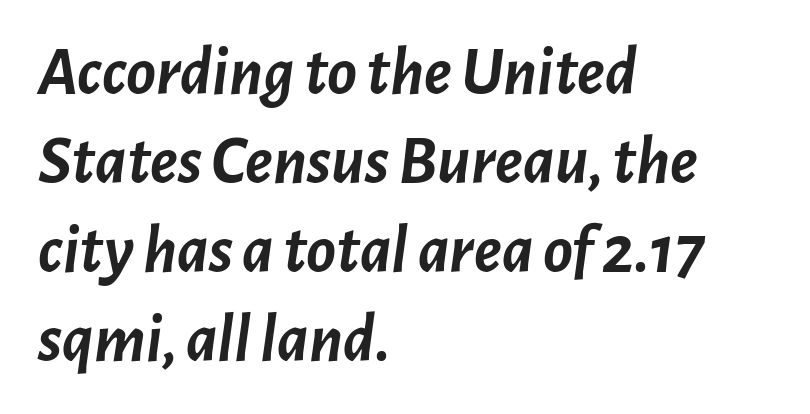
{"italic": "yes", "lean": "right", "slant_degrees": 7, "bold": "yes", "weight": "semibold", "width": "normal", "stroke_contrast": "low", "x_height": "medium", "monospaced": "no", "underline": "no", "align": "left", "line_spacing": "normal", "line_spacing_ratio": 1.29, "letter_spacing": "normal", "letter_spacing_em": 0.0, "glyph_px": 69}
